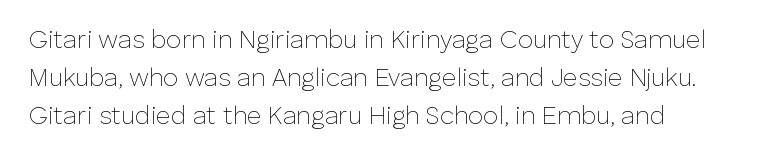
The image shows 25 px text type, upright; set normal line spacing (1.53x), normal letter spacing, not underlined.
